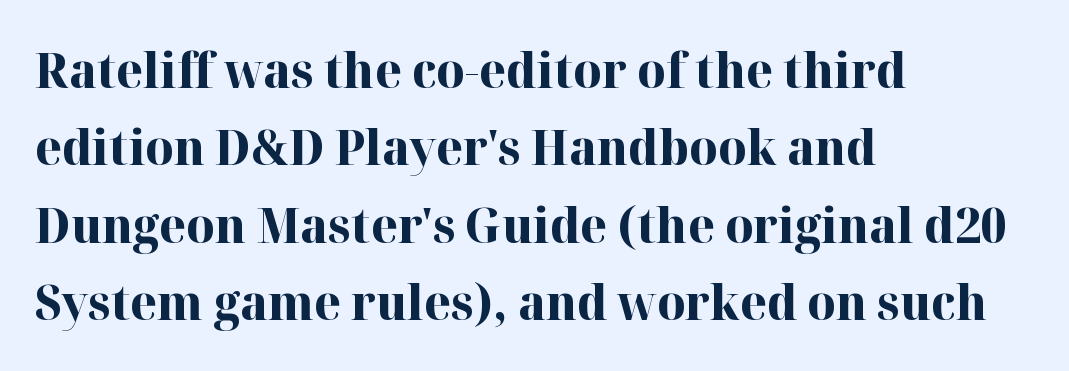
Compared with typical body copy, the letter spacing here is the same. Here the designer chose a conventional face with non-uniform glyph widths. Ascenders rise straight up at ninety degrees. I'd describe the lettering as bold — thick and assertive. The font family rendered here belongs to the serif group.
